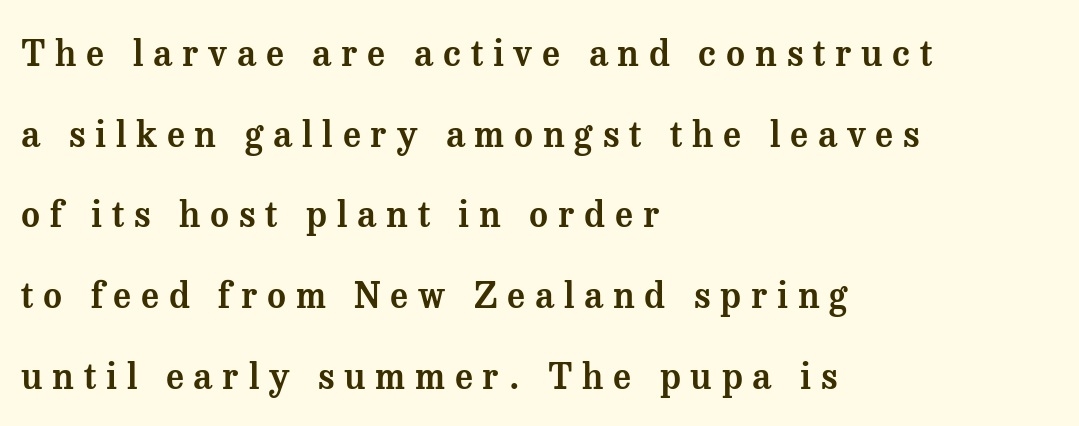
Q: Is the text italic (slanted)? A: No, it is upright.
Q: Is the typeface a serif or a sans-serif typeface? A: Serif.
Q: Is the text underlined? A: No.
Q: How is the paragraph aligned? A: Left-aligned.
Q: Is the spacing between letters normal or unusually wide? A: Unusually wide.
Q: Is the spacing between lines tight, normal or loose? A: Loose.
Q: Width (condensed, normal, or wide)? A: Normal.
Q: Stroke contrast? A: Medium.
Q: x-height? A: Medium.
Q: Monospaced? A: No.
